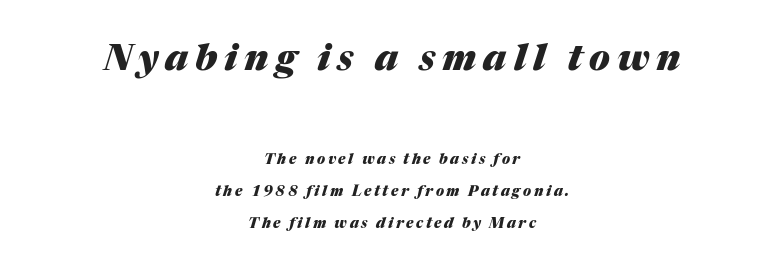
Q: Is the text bold? A: Yes.
Q: Is the text italic (slanted)? A: Yes, it leans right by about 17 degrees.
Q: Is the text underlined? A: No.
Q: How is the paragraph aligned? A: Centered.
Q: Is the spacing between lines tight, normal or loose? A: Loose.
Q: Which block of text is set in a larger size, the first (top) or the second (bottom)? A: The first (top) one.
Q: Width (condensed, normal, or wide)? A: Normal.
Q: Stroke contrast? A: Medium.
Q: x-height? A: Medium.
Q: Monospaced? A: No.
